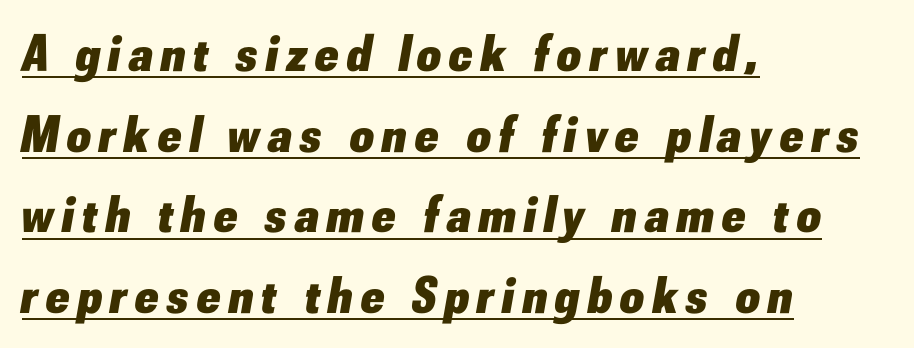
The glyphs look as if they've been sheared to an angle. Notice how a bar underscores the lettering throughout. Is there much room between lines? A standard amount, neither cramped nor airy. Do the characters align in a grid? No, the font is proportional. This rendering uses left alignment, leaving the right contour irregular.
